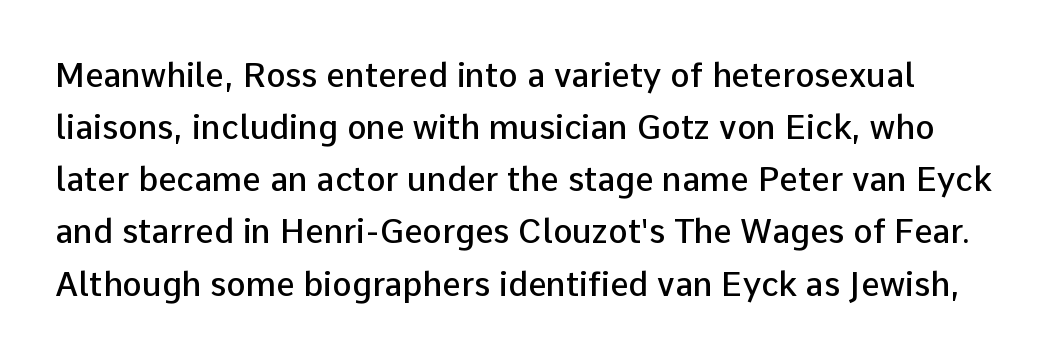
Q: Is the text bold? A: Semi-bold.
Q: Is the text italic (slanted)? A: No, it is upright.
Q: Is the typeface a serif or a sans-serif typeface? A: Sans-serif.
Q: Is the text underlined? A: No.
Q: Is the spacing between letters normal or unusually wide? A: Normal.
Q: Is the spacing between lines tight, normal or loose? A: Normal.
Q: Width (condensed, normal, or wide)? A: Normal.
Q: Stroke contrast? A: Low.
Q: x-height? A: Medium.
Q: Monospaced? A: No.
